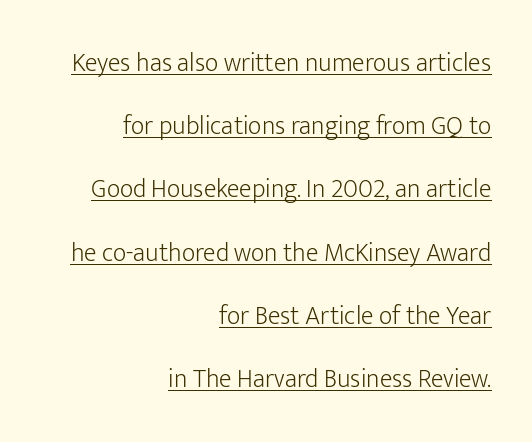
Q: Is the text bold? A: No.
Q: Is the text italic (slanted)? A: No, it is upright.
Q: Is the text underlined? A: Yes.
Q: How is the paragraph aligned? A: Right-aligned.
Q: Is the spacing between letters normal or unusually wide? A: Normal.
Q: Is the spacing between lines tight, normal or loose? A: Loose.
